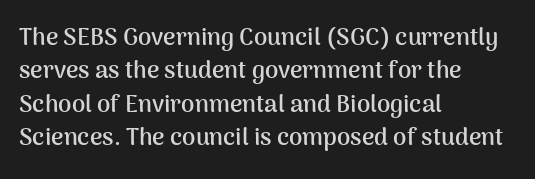
The image shows 24 px bold type, upright; set left-aligned, normal line spacing (1.39x), normal letter spacing, not underlined.
